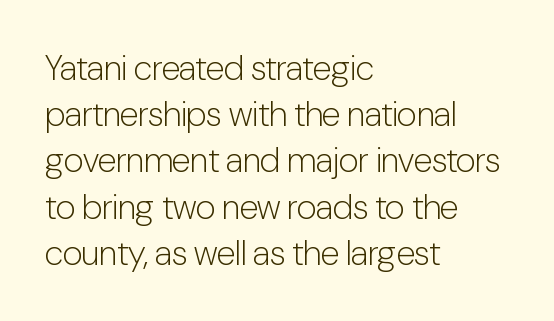
The image shows 35 px light, condensed sans-serif type, upright; set left-aligned, normal line spacing (1.32x), normal letter spacing, not underlined; low stroke contrast and a medium x-height.
